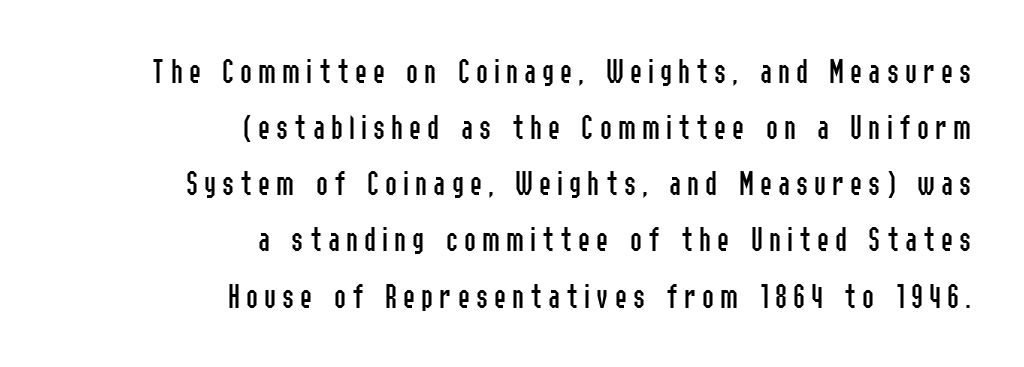
{"serif": "no", "italic": "no", "bold": "no", "weight": "regular", "width": "condensed", "stroke_contrast": "low", "x_height": "medium", "monospaced": "no", "underline": "no", "align": "right", "line_spacing": "normal", "line_spacing_ratio": 1.56, "glyph_px": 36}
